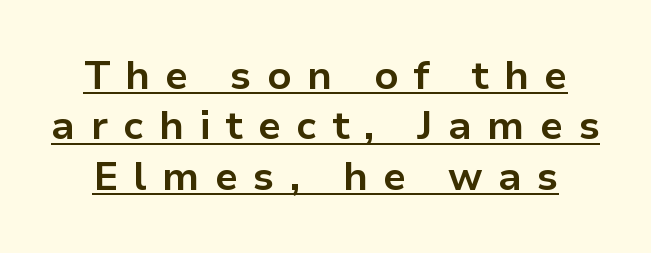
Q: Is the text bold? A: Yes.
Q: Is the text italic (slanted)? A: No, it is upright.
Q: Is the typeface a serif or a sans-serif typeface? A: Sans-serif.
Q: Is the text underlined? A: Yes.
Q: Is the spacing between letters normal or unusually wide? A: Unusually wide.
Q: Is the spacing between lines tight, normal or loose? A: Normal.
Q: Width (condensed, normal, or wide)? A: Normal.
Q: Stroke contrast? A: Low.
Q: x-height? A: Medium.
Q: Monospaced? A: No.
